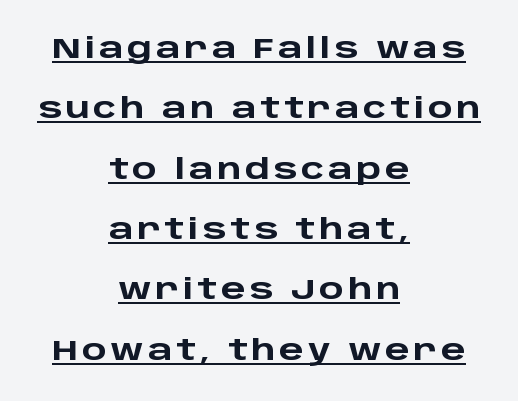
The image shows 29 px heavy, wide sans-serif type, upright; set centered, loose line spacing (2.08x), underlined; low stroke contrast and a large x-height.
